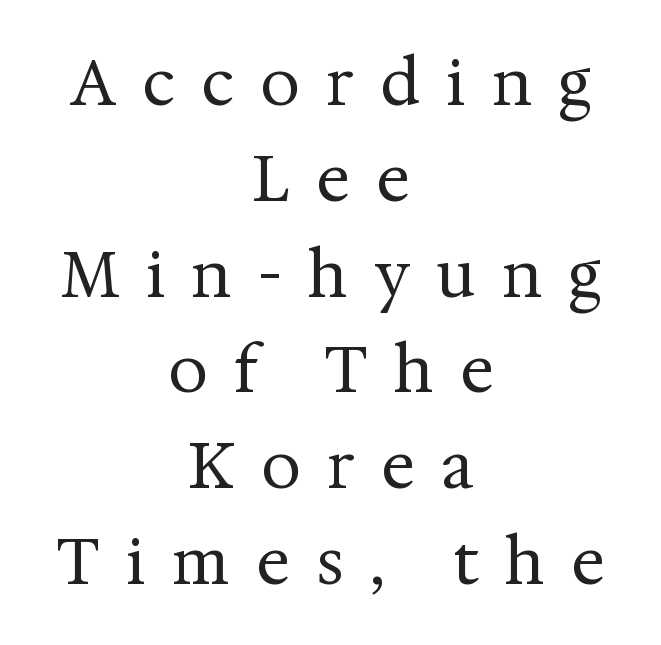
In terms of letterspacing, this is a distinctly airy, spread setting. The rendering uses natural spacing where letterforms have individual widths. Every character sits straight up, as roman type does. The font sits on the lighter half of the weight spectrum, regular included.
